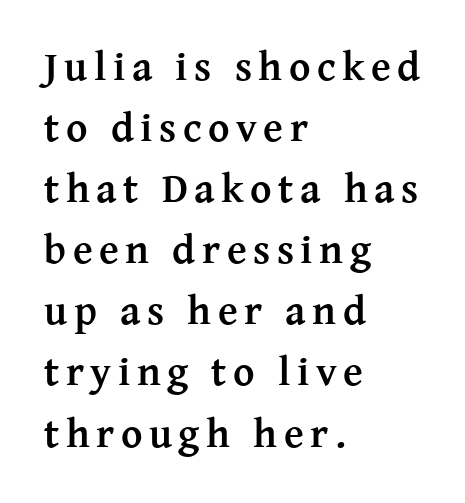
A student would call this left alignment; a typographer would say flush left, rag right. A typesetter would mark this as roman, not italic. This sample keeps an unexceptional amount of space between lines. Do the characters align in a grid? No, the font is proportional. The letters are bold, with thick, heavy strokes.
